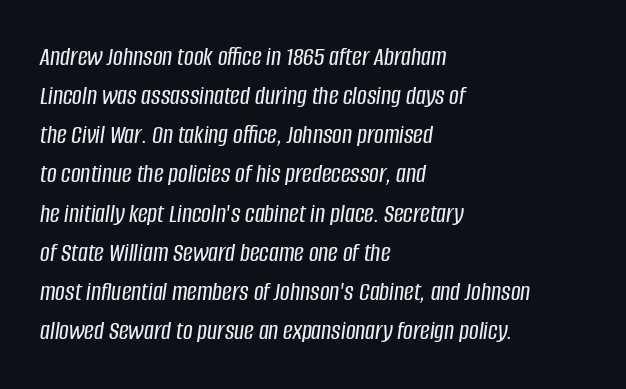
Q: Is the text italic (slanted)? A: Yes, it leans right by about 8 degrees.
Q: Is the text underlined? A: No.
Q: How is the paragraph aligned? A: Left-aligned.
Q: Is the spacing between letters normal or unusually wide? A: Normal.
Q: Is the spacing between lines tight, normal or loose? A: Normal.
